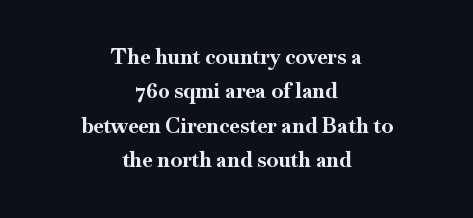
{"italic": "no", "bold": "yes", "underline": "no", "align": "center", "line_spacing": "normal", "line_spacing_ratio": 1.64, "letter_spacing": "normal", "letter_spacing_em": 0.0, "glyph_px": 21}
